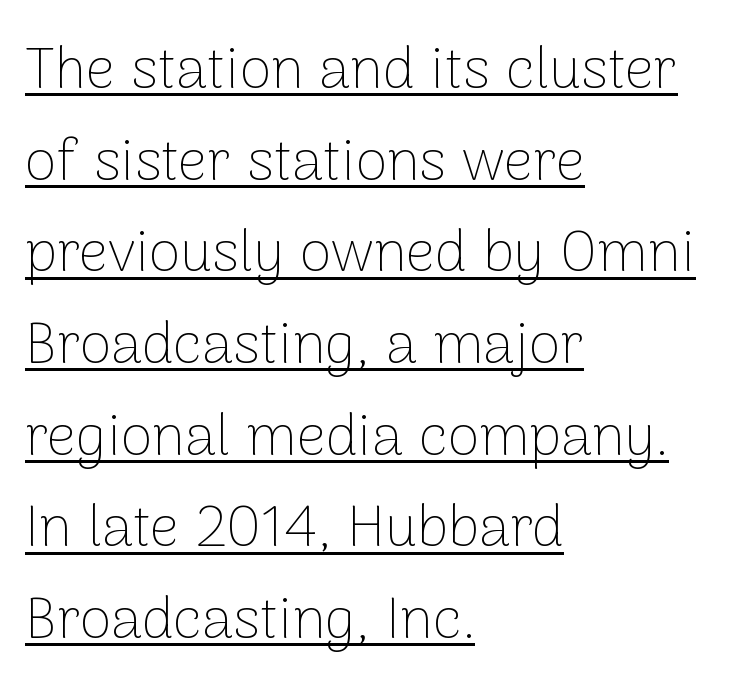
{"serif": "no", "italic": "no", "bold": "no", "weight": "thin", "width": "normal", "stroke_contrast": "low", "x_height": "medium", "monospaced": "no", "underline": "yes", "align": "left", "line_spacing": "normal", "line_spacing_ratio": 1.58, "letter_spacing": "normal", "letter_spacing_em": 0.0, "glyph_px": 58}
